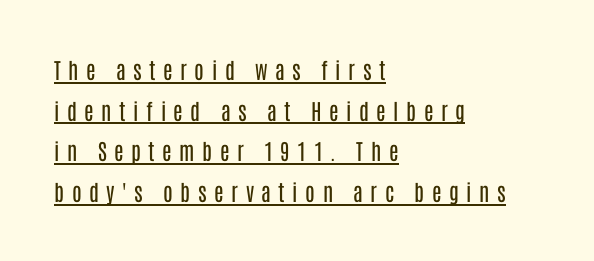
Typeset ragged right — the left edge is the straight one. Bold? No — there's no thickening of the strokes. The horizontal fit of the characters is loose and conspicuously gappy. These characters rest on top of a visible drawn line.
